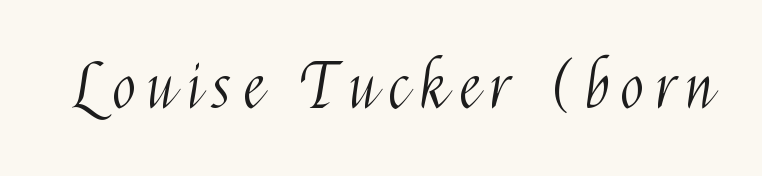
Q: Is the text bold? A: No.
Q: Is the text italic (slanted)? A: Yes.
Q: Is the typeface a serif or a sans-serif typeface? A: Sans-serif.
Q: Is the text underlined? A: No.
Q: Width (condensed, normal, or wide)? A: Condensed.
Q: Stroke contrast? A: Medium.
Q: x-height? A: Medium.
Q: Monospaced? A: No.
